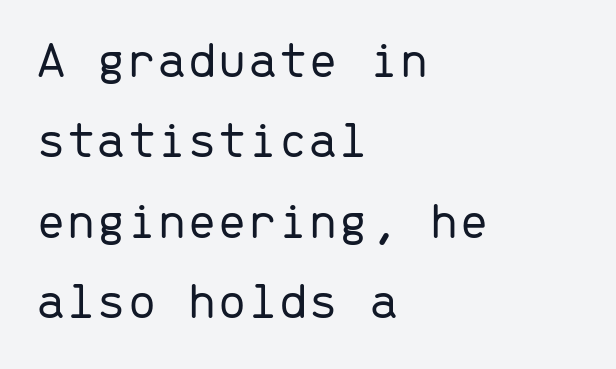
The passage shown has conventional tracking throughout. The font's upright variant was chosen for this text. Do the characters align in a grid? Yes, the font is monospaced. The foot of each line stays bare and open. Compared with a centered layout, this one pins lines to the left instead.
